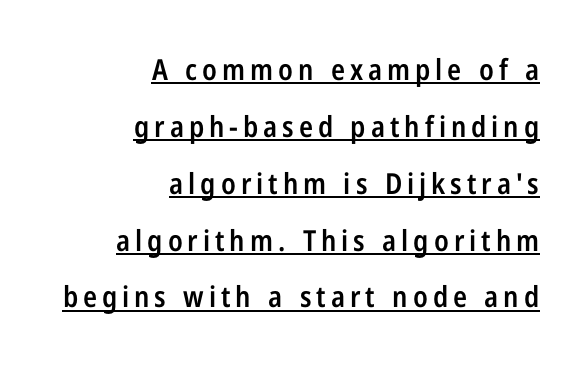
Q: Is the text bold? A: Semi-bold.
Q: Is the text italic (slanted)? A: No, it is upright.
Q: Is the typeface a serif or a sans-serif typeface? A: Sans-serif.
Q: Is the text underlined? A: Yes.
Q: How is the paragraph aligned? A: Right-aligned.
Q: Is the spacing between lines tight, normal or loose? A: Loose.
Q: Width (condensed, normal, or wide)? A: Condensed.
Q: Stroke contrast? A: Low.
Q: x-height? A: Medium.
Q: Monospaced? A: No.
